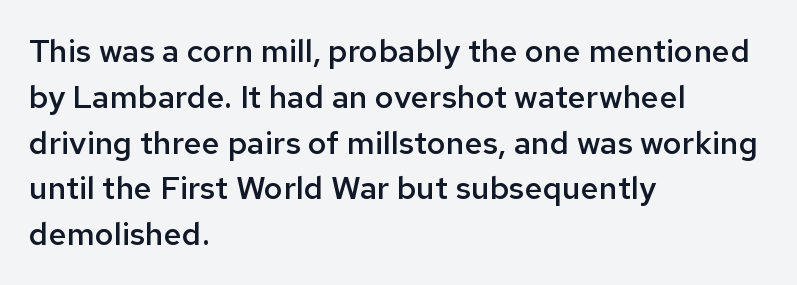
The image shows 32 px semibold sans-serif type, upright; set left-aligned, normal line spacing (1.43x), normal letter spacing, not underlined; low stroke contrast and a medium x-height.
